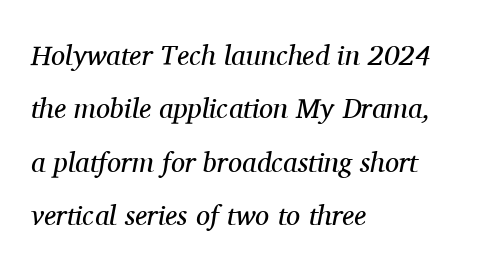
Q: Is the text bold? A: No.
Q: Is the text italic (slanted)? A: Yes, it leans right by about 11 degrees.
Q: Is the typeface a serif or a sans-serif typeface? A: Serif.
Q: Is the text underlined? A: No.
Q: How is the paragraph aligned? A: Left-aligned.
Q: Is the spacing between letters normal or unusually wide? A: Normal.
Q: Is the spacing between lines tight, normal or loose? A: Loose.
Q: Width (condensed, normal, or wide)? A: Normal.
Q: Stroke contrast? A: Medium.
Q: x-height? A: Medium.
Q: Monospaced? A: No.
